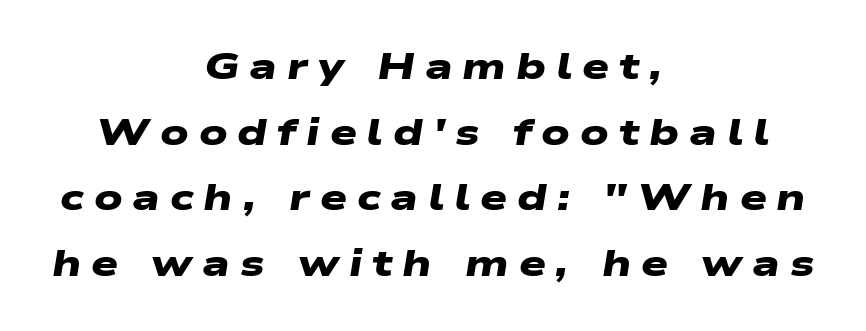
Looks like regular typesetting: each glyph gets only the width it needs. Type without underlining. Display-style spreading of the glyphs; the letterfit is very open. Grotesque or geometric, the face here clearly has no serifs. I'd describe the lettering as bold — thick and assertive. Horizontal alignment here is central, giving a formal, balanced look.
